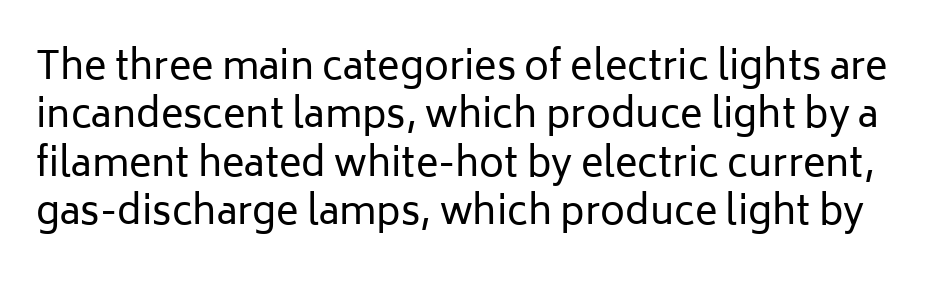
The image shows 38 px regular-weight sans-serif type, upright; set normal line spacing (1.27x), normal letter spacing, not underlined; low stroke contrast and a medium x-height.
